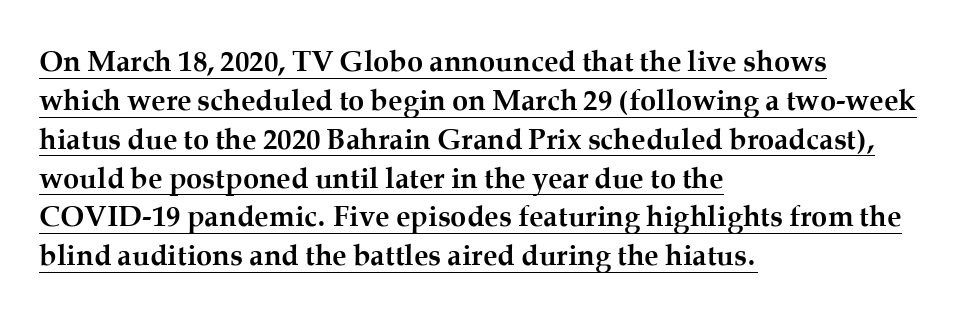
{"serif": "yes", "italic": "no", "bold": "yes", "weight": "semibold", "width": "normal", "stroke_contrast": "medium", "x_height": "medium", "monospaced": "no", "underline": "yes", "align": "left", "line_spacing": "normal", "line_spacing_ratio": 1.34, "letter_spacing": "normal", "letter_spacing_em": 0.0, "glyph_px": 29}
